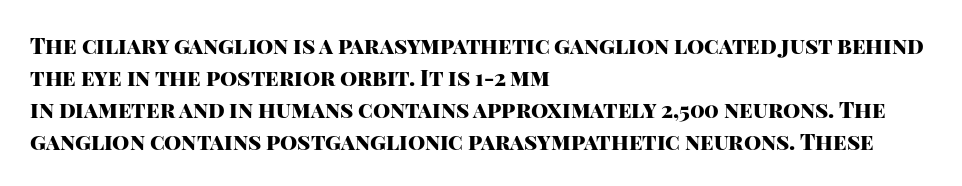
Students, observe: this is what conventionally led text looks like. Ascenders rise straight up at ninety degrees. Pretty heavy lettering here — definitely bold. The words here are not underlined.
